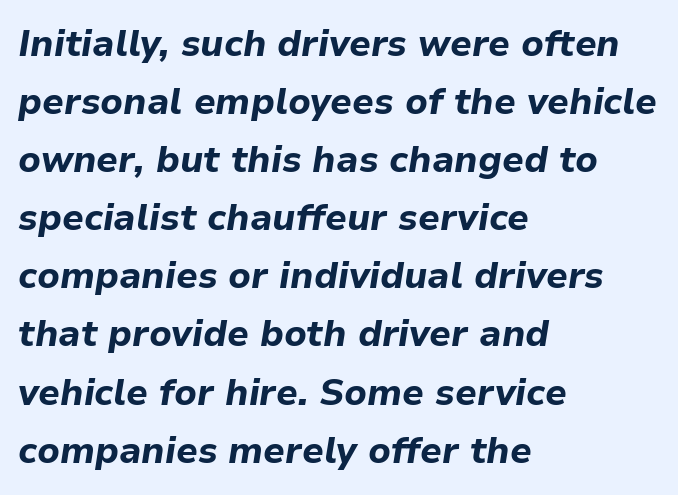
The image shows 37 px bold type, italic (leaning right); set left-aligned, normal line spacing (1.57x), normal letter spacing, not underlined; low stroke contrast and a medium x-height.
